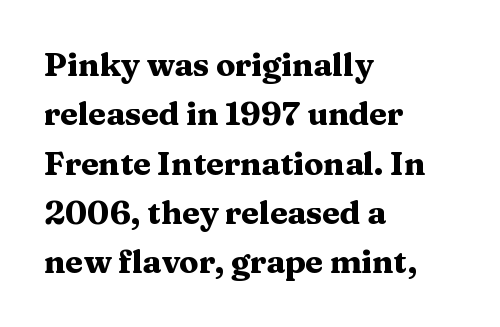
The image shows 32 px heavy, wide serif type, upright; set left-aligned, normal line spacing (1.54x), normal letter spacing, not underlined; medium stroke contrast and a medium x-height.
